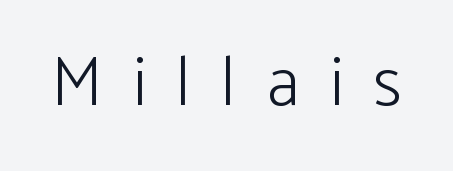
Q: Is the text bold? A: No.
Q: Is the text italic (slanted)? A: No, it is upright.
Q: Is the typeface a serif or a sans-serif typeface? A: Sans-serif.
Q: Is the text underlined? A: No.
Q: Is the spacing between letters normal or unusually wide? A: Unusually wide.
Q: Width (condensed, normal, or wide)? A: Normal.
Q: Stroke contrast? A: Low.
Q: x-height? A: Medium.
Q: Monospaced? A: No.
